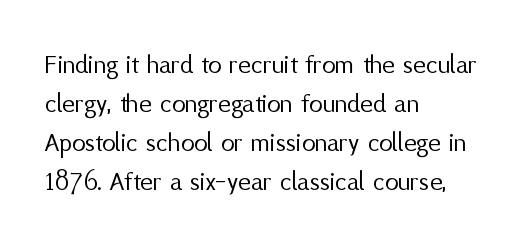
Q: Is the text bold? A: No.
Q: Is the text italic (slanted)? A: No, it is upright.
Q: Is the text underlined? A: No.
Q: How is the paragraph aligned? A: Left-aligned.
Q: Is the spacing between letters normal or unusually wide? A: Normal.
Q: Is the spacing between lines tight, normal or loose? A: Normal.
